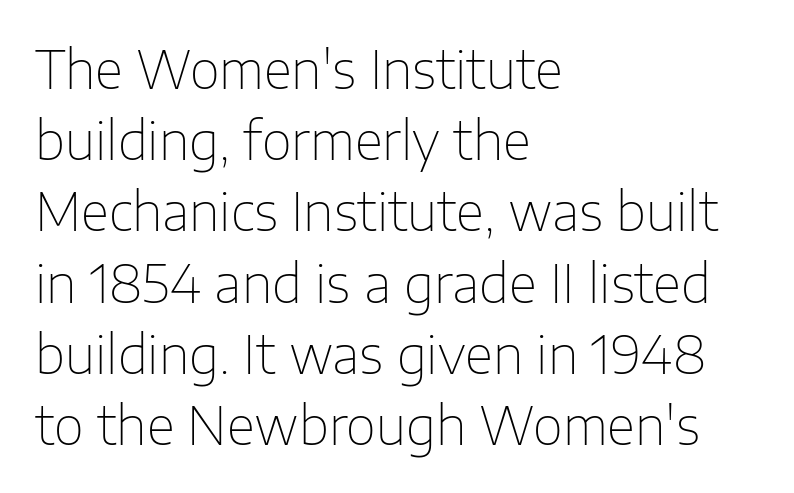
Unlike a traditional serif, this face leaves its strokes unadorned. Varying glyph widths throughout — classic text-font behaviour. Ordinary non-slanted type is in use. The passage is arranged the way most books set body copy — flush left. Baseline-to-baseline distance is the conventional proportion of letter height. The passage shown is not underscored anywhere.
